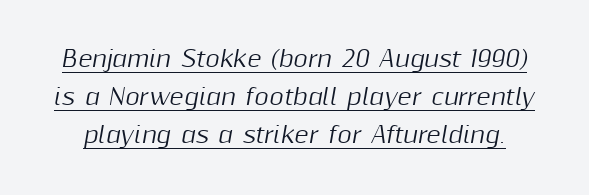
Q: Is the text italic (slanted)? A: Yes, it leans right by about 10 degrees.
Q: Is the text underlined? A: Yes.
Q: Is the spacing between letters normal or unusually wide? A: Normal.
